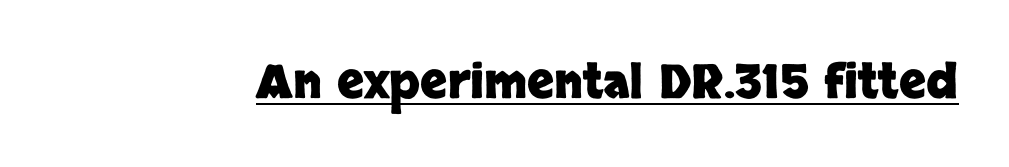
{"serif": "no", "italic": "no", "bold": "yes", "weight": "heavy", "width": "normal", "stroke_contrast": "low", "x_height": "large", "monospaced": "no", "underline": "yes", "letter_spacing": "normal", "letter_spacing_em": 0.0, "glyph_px": 47}
